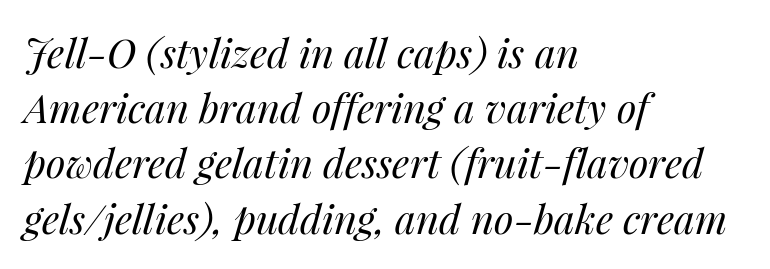
The image shows 40 px regular-weight type, italic (leaning right); set left-aligned, normal line spacing (1.38x), normal letter spacing, not underlined; medium stroke contrast and a medium x-height.
